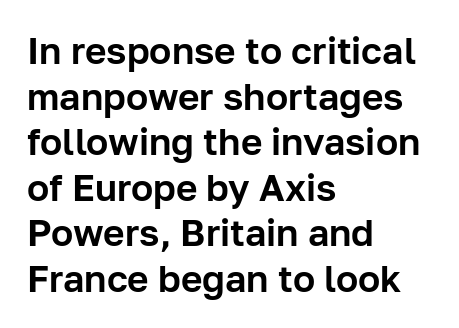
{"serif": "no", "italic": "no", "width": "normal", "stroke_contrast": "low", "x_height": "medium", "monospaced": "no", "underline": "no", "align": "left", "line_spacing_ratio": 1.23, "letter_spacing": "normal", "letter_spacing_em": 0.0, "glyph_px": 37}
